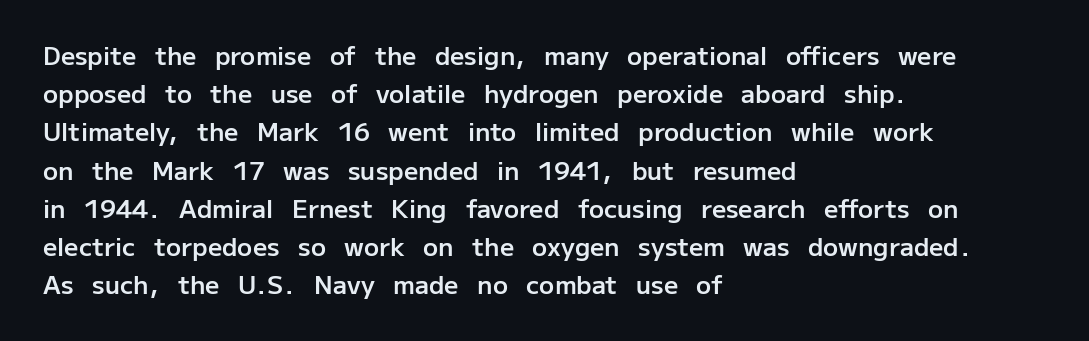
How heavy is the stroke? Medium-heavy — a semibold, shy of bold. Summary of vertical rhythm: regular, with standard interline spacing. Underline: absent. Inter-character spacing is left at the font's built-in metrics. A student would call this left alignment; a typographer would say flush left, rag right. Italic? Not at all — the glyphs are vertical.
